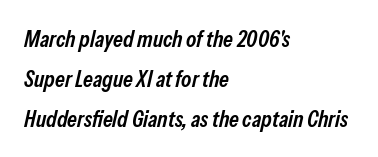
The zone under the glyphs is completely vacant. The strokes are fattened partway — semibold, not bold. Default kerning and tracking; the words read as compact shapes. These lines are set flush left with a ragged right edge. Slant detected: the letters are inclined.
